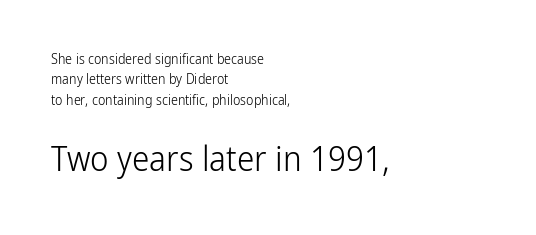
{"serif": "no", "italic": "no", "bold": "no", "weight": "light", "width": "condensed", "stroke_contrast": "low", "x_height": "medium", "monospaced": "no", "underline": "no", "align": "left", "line_spacing": "normal", "line_spacing_ratio": 1.45, "letter_spacing": "normal", "letter_spacing_em": 0.0, "larger_block": "second", "size_ratio": 2.5, "glyph_px": 35}
